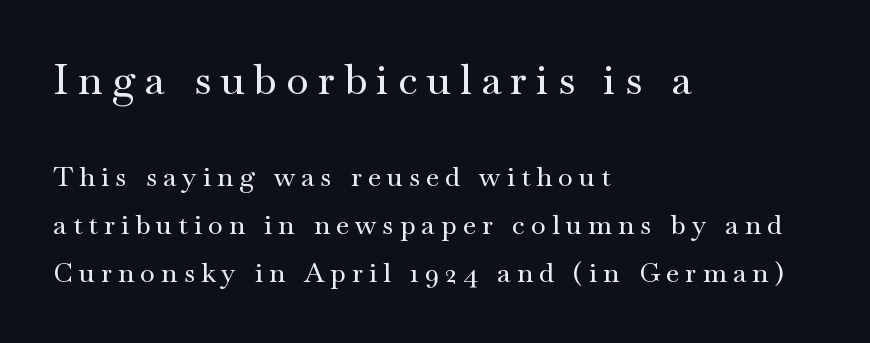
Each row of text sits above clean, open space. These lines stack with their left ends in a neat column. A typesetter would label this face a serif. Looks like regular typesetting: each glyph gets only the width it needs. The rendering inserts visible extra space after every character. Scale decreases going downward across the two blocks.
